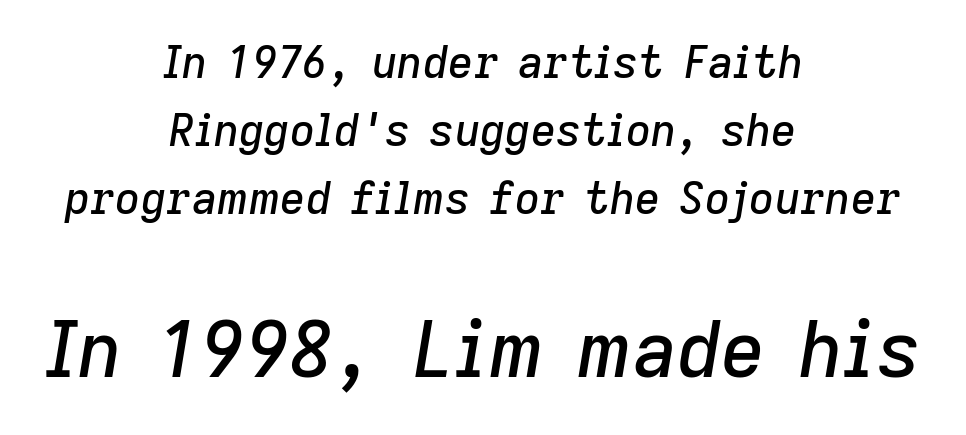
The image shows 77 px text type, italic (leaning right); set centered, normal line spacing (1.55x), normal letter spacing, not underlined; the second (bottom) block is 1.75x larger; low stroke contrast and a medium x-height.
